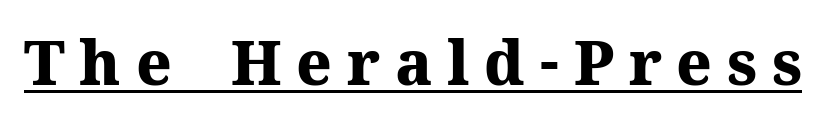
If you drew a line through each stem, it would be perfectly vertical. Like a heading marked for emphasis, these lines bear an underscore. Character widths vary here, with narrow letters taking less room than wide ones. Characters follow at a spacing far wider than the type designer built in.
